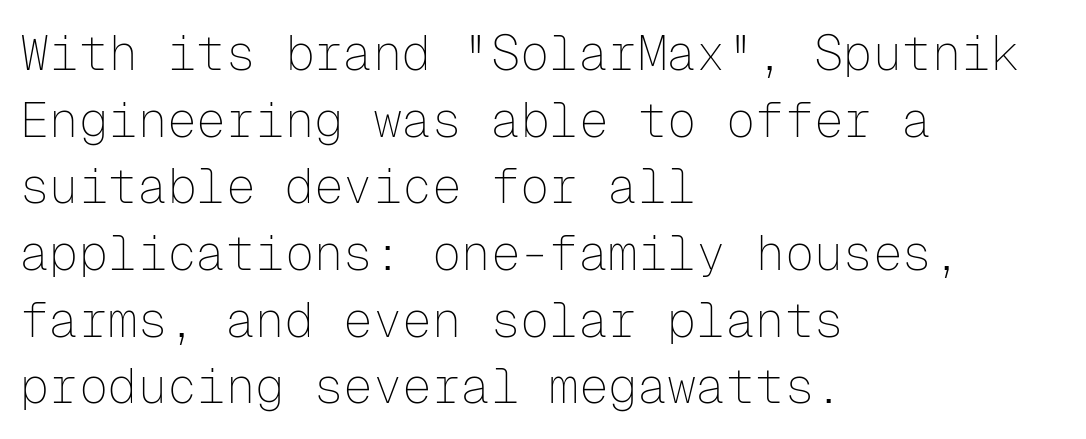
{"serif": "no", "italic": "no", "bold": "no", "weight": "thin", "width": "normal", "stroke_contrast": "low", "x_height": "medium", "monospaced": "yes", "underline": "no", "align": "left", "line_spacing": "normal", "line_spacing_ratio": 1.36, "letter_spacing": "normal", "letter_spacing_em": 0.0, "glyph_px": 49}
